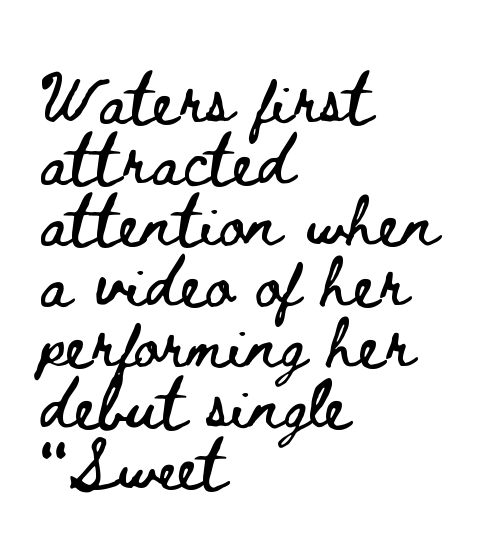
Is this a fixed-width face? No — the glyphs have proportional, varying widths. Students, note that the glyphs here touch the page at normal intervals. Descender tails drop into unmarked territory. Short and long lines alike share a common starting point at left.
